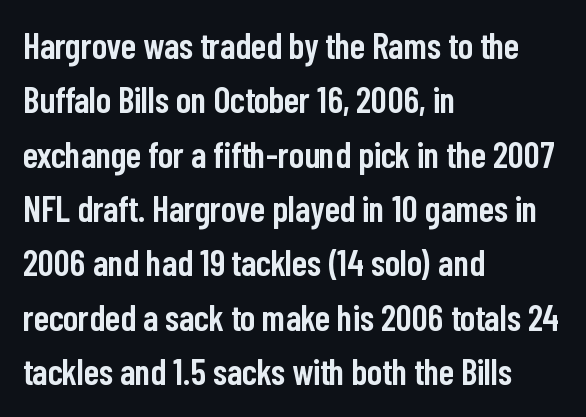
{"serif": "no", "italic": "no", "bold": "semi", "weight": "semibold", "width": "condensed", "stroke_contrast": "low", "x_height": "medium", "monospaced": "no", "underline": "no", "align": "left", "line_spacing": "normal", "line_spacing_ratio": 1.51, "letter_spacing": "normal", "letter_spacing_em": 0.0, "glyph_px": 36}
